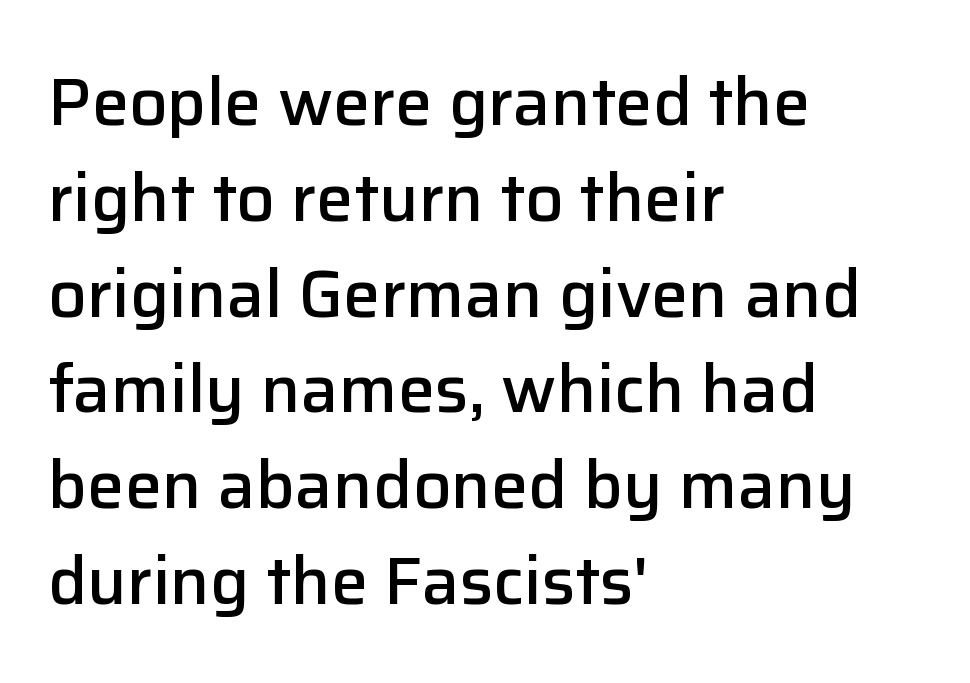
Q: Is the text bold? A: Semi-bold.
Q: Is the text italic (slanted)? A: No, it is upright.
Q: Is the typeface a serif or a sans-serif typeface? A: Sans-serif.
Q: Is the text underlined? A: No.
Q: How is the paragraph aligned? A: Left-aligned.
Q: Is the spacing between letters normal or unusually wide? A: Normal.
Q: Is the spacing between lines tight, normal or loose? A: Normal.
Q: Width (condensed, normal, or wide)? A: Normal.
Q: Stroke contrast? A: Low.
Q: x-height? A: Medium.
Q: Monospaced? A: No.
